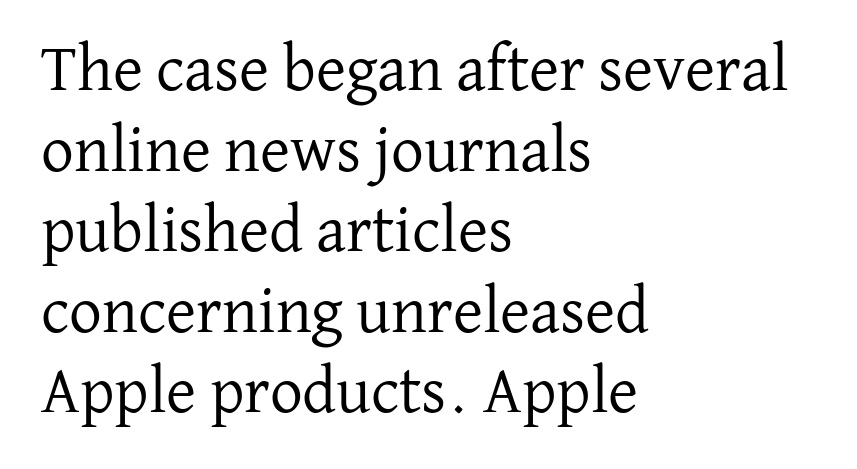
The axis of the letterforms is exactly vertical. Weight: in the light-to-regular range. Clear beneath every line of the passage. In terms of letterform style, serifs are clearly present. Is the letter spacing exaggerated? No — it looks like the ordinary default.
